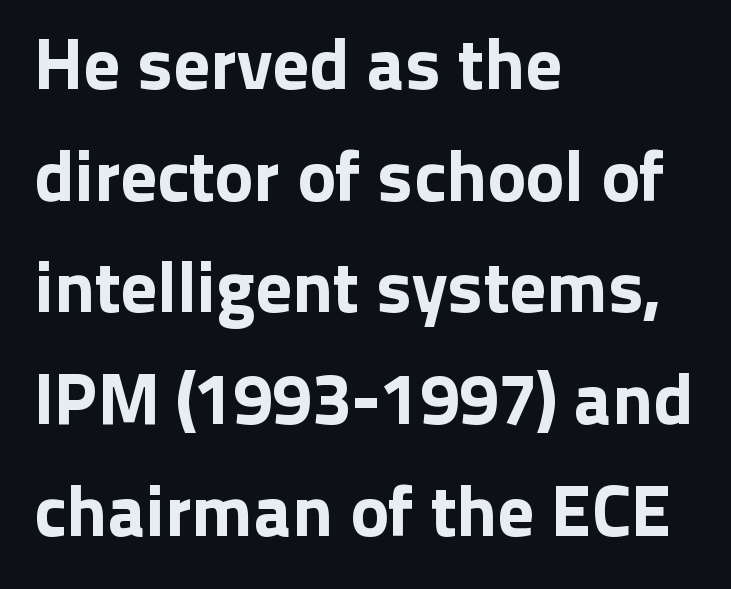
Q: Is the text italic (slanted)? A: No, it is upright.
Q: Is the typeface a serif or a sans-serif typeface? A: Sans-serif.
Q: Is the text underlined? A: No.
Q: How is the paragraph aligned? A: Left-aligned.
Q: Is the spacing between letters normal or unusually wide? A: Normal.
Q: Is the spacing between lines tight, normal or loose? A: Normal.
Q: Width (condensed, normal, or wide)? A: Normal.
Q: Stroke contrast? A: Low.
Q: x-height? A: Medium.
Q: Monospaced? A: No.
